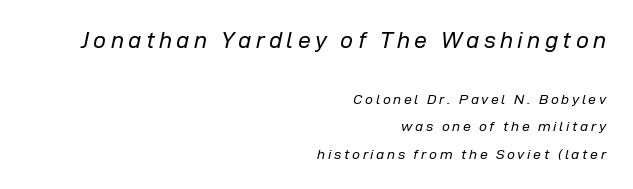
The image shows 23 px text type, italic (leaning right); set right-aligned, loose line spacing (1.97x), not underlined; the first (top) block is 1.64x larger.
